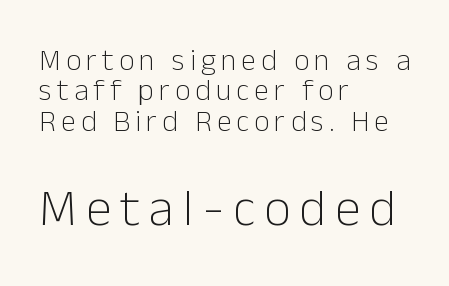
Varying glyph widths throughout — classic text-font behaviour. A classic flush-left, rag-right setting is used for this passage. These two chunks differ in scale, with the bottom chunk taking the larger measure. Nope, not italic — everything's standing straight. Beneath every word, the page is bare.
